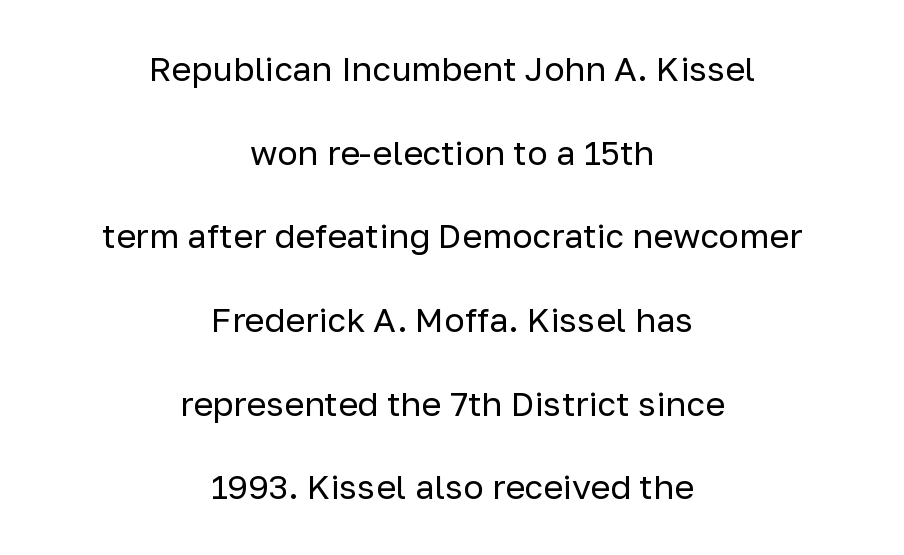
The image shows 34 px regular-weight sans-serif type, upright; set centered, loose line spacing (2.46x), normal letter spacing, not underlined; low stroke contrast and a medium x-height.
